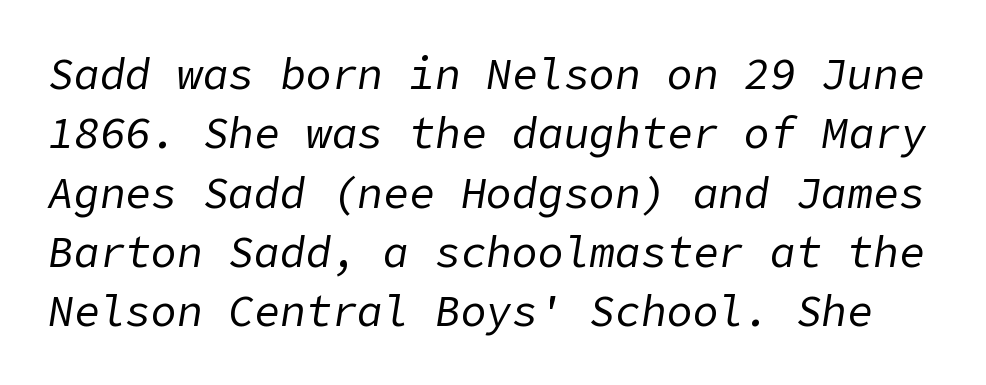
{"italic": "yes", "lean": "right", "slant_degrees": 9, "bold": "no", "weight": "regular", "width": "normal", "stroke_contrast": "low", "x_height": "medium", "underline": "no", "line_spacing": "normal", "line_spacing_ratio": 1.38, "letter_spacing": "normal", "letter_spacing_em": 0.0, "glyph_px": 43}
